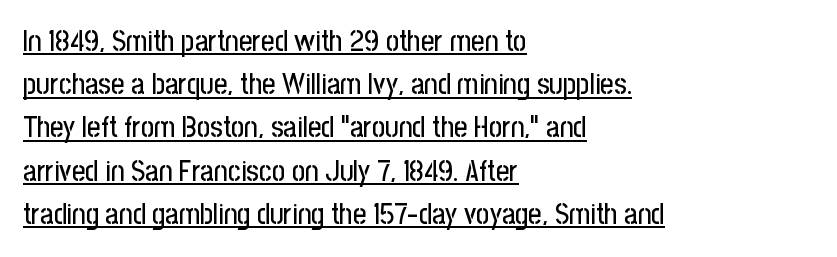
The image shows 29 px condensed sans-serif type, upright; set left-aligned, normal line spacing (1.49x), normal letter spacing, underlined; low stroke contrast and a medium x-height.
